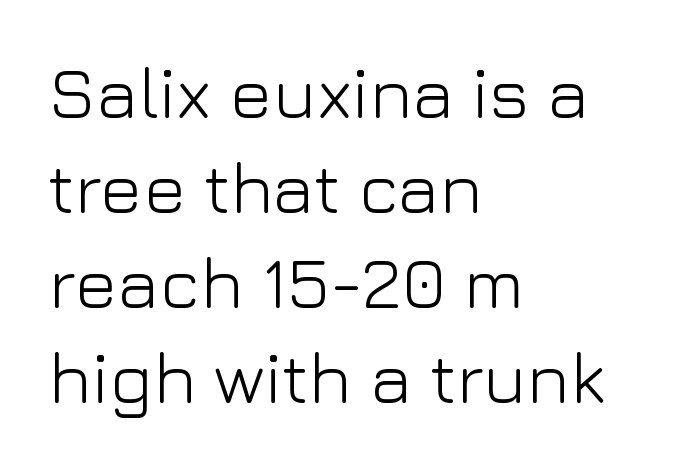
The image shows 72 px light sans-serif type, upright; set left-aligned, normal line spacing (1.32x), normal letter spacing, not underlined; low stroke contrast and a medium x-height.
